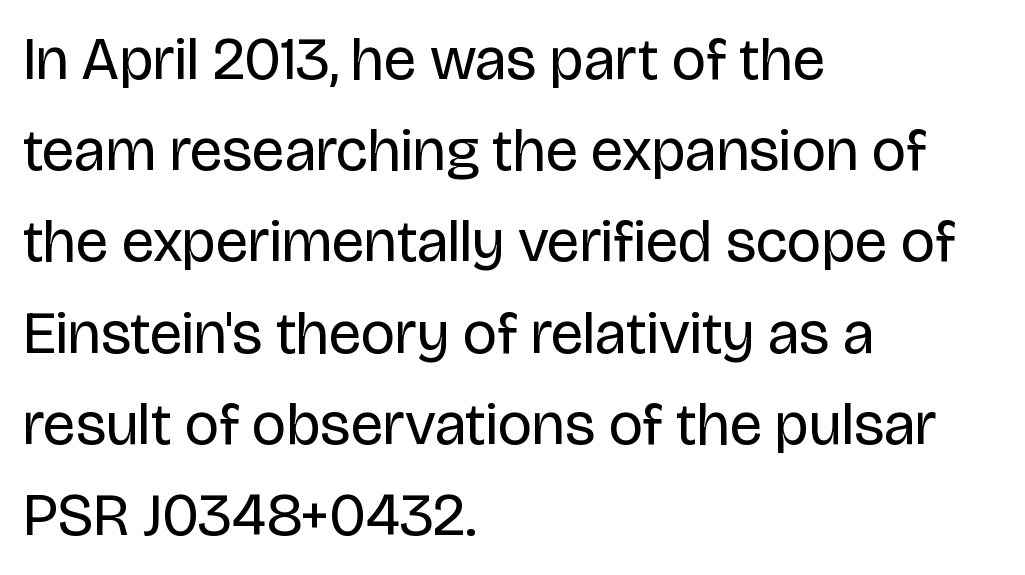
Q: Is the text bold? A: No.
Q: Is the text italic (slanted)? A: No, it is upright.
Q: Is the typeface a serif or a sans-serif typeface? A: Sans-serif.
Q: Is the text underlined? A: No.
Q: How is the paragraph aligned? A: Left-aligned.
Q: Is the spacing between letters normal or unusually wide? A: Normal.
Q: Is the spacing between lines tight, normal or loose? A: Normal.
Q: Width (condensed, normal, or wide)? A: Normal.
Q: Stroke contrast? A: Low.
Q: x-height? A: Large.
Q: Monospaced? A: No.
